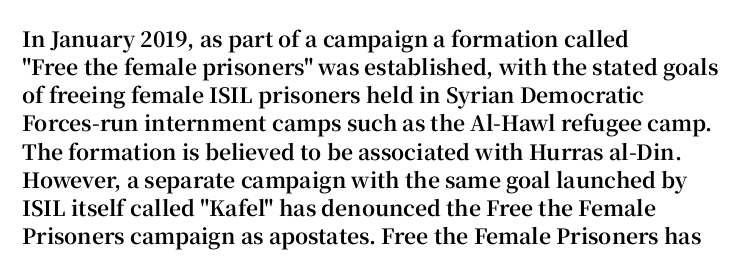
Q: Is the text bold? A: Yes.
Q: Is the text italic (slanted)? A: No, it is upright.
Q: Is the text underlined? A: No.
Q: How is the paragraph aligned? A: Left-aligned.
Q: Is the spacing between letters normal or unusually wide? A: Normal.
Q: Is the spacing between lines tight, normal or loose? A: Normal.
